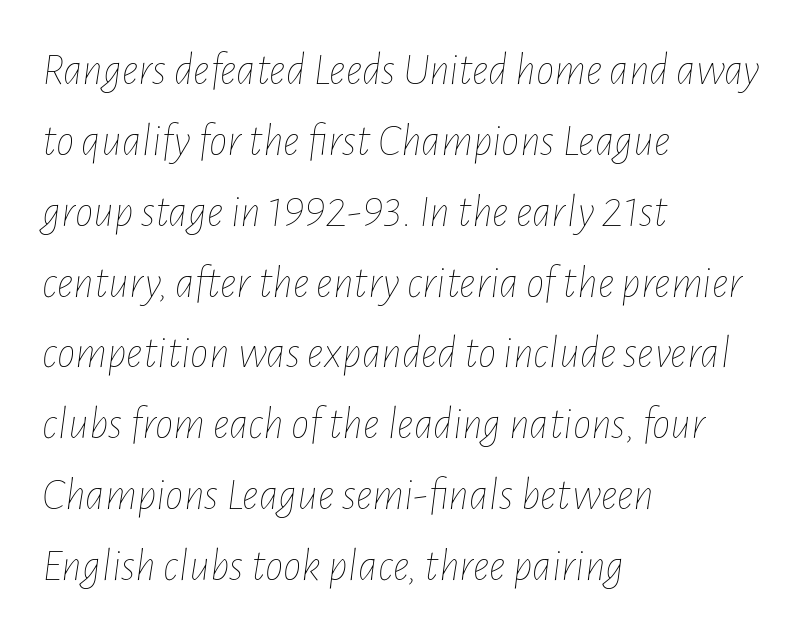
{"italic": "yes", "lean": "right", "slant_degrees": 7, "bold": "no", "weight": "thin", "width": "condensed", "stroke_contrast": "low", "x_height": "medium", "monospaced": "no", "underline": "no", "align": "left", "line_spacing": "normal", "line_spacing_ratio": 1.54, "letter_spacing": "normal", "letter_spacing_em": 0.0, "glyph_px": 46}
